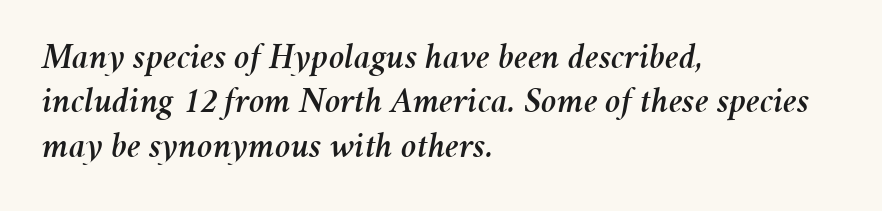
The glyphs are unaccompanied by any horizontal stroke below them. The rendering uses natural spacing where letterforms have individual widths. The letters sit at their default tracking, neither squeezed nor spread. You can tell it's italic because the verticals aren't actually vertical. The paragraph shown leans on its left margin.
